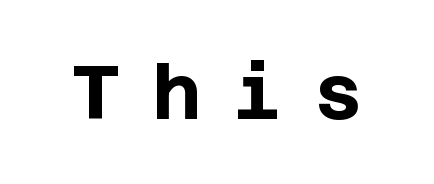
Q: Is the text bold? A: Yes.
Q: Is the text italic (slanted)? A: No, it is upright.
Q: Is the typeface a serif or a sans-serif typeface? A: Sans-serif.
Q: Is the text underlined? A: No.
Q: Is the spacing between letters normal or unusually wide? A: Unusually wide.
Q: Width (condensed, normal, or wide)? A: Normal.
Q: Stroke contrast? A: Low.
Q: x-height? A: Large.
